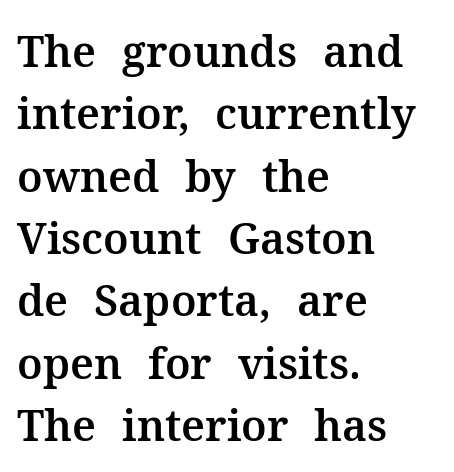
The image shows 43 px serif type, upright; set left-aligned, normal line spacing (1.45x), normal letter spacing, not underlined; medium stroke contrast and a medium x-height.
